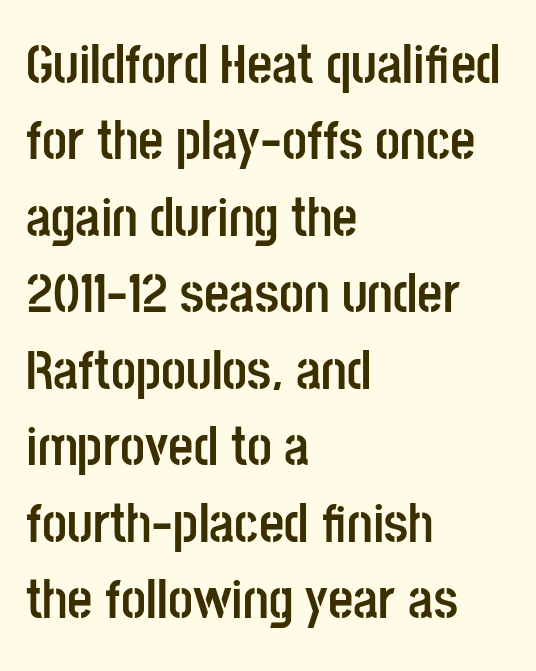
{"serif": "no", "italic": "no", "bold": "yes", "weight": "semibold", "width": "condensed", "stroke_contrast": "low", "x_height": "large", "monospaced": "no", "underline": "no", "align": "left", "line_spacing": "normal", "line_spacing_ratio": 1.39, "letter_spacing": "normal", "letter_spacing_em": 0.0, "glyph_px": 55}
